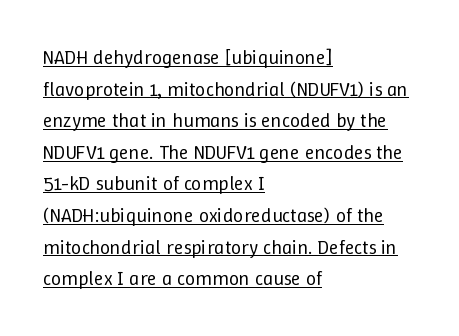
{"italic": "no", "bold": "no", "underline": "yes", "align": "left", "line_spacing": "normal", "line_spacing_ratio": 1.58, "letter_spacing": "normal", "letter_spacing_em": 0.0, "glyph_px": 20}
